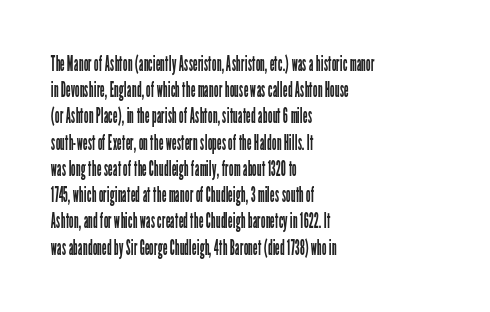
Does extra space separate the letters? No, they use regular spacing. Layout note: lines flush left. The area under the type is left untouched. This reads as an unemphasized weight, regular at the heaviest. This is roman type, the default non-slanted kind. Vertical spacing — default.
